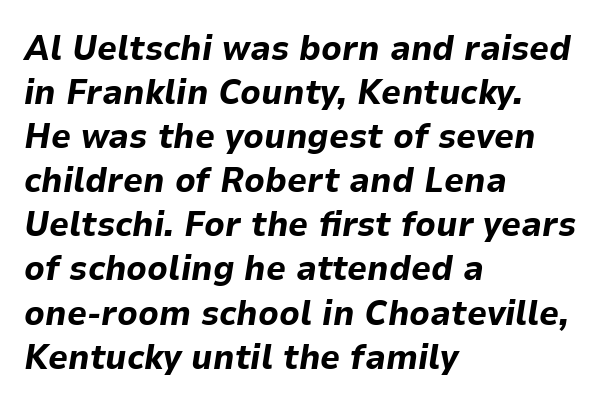
Caption: bold face, heavy strokes. The face used here has a pronounced slope to its letters. The gaps between neighbouring characters are ordinary and unremarkable. Here the designer chose a conventional face with non-uniform glyph widths. Alignment: flush left.
